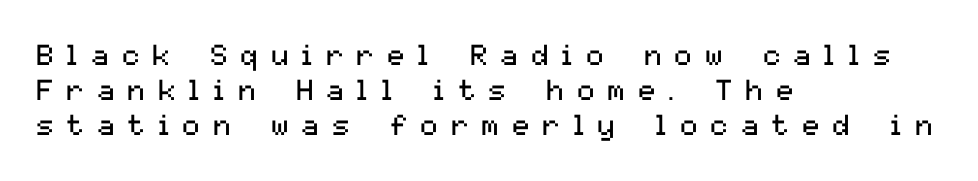
A typesetter would call this proportional, since set widths differ per character. Does the type have serifs? No, each stem ends abruptly. Ink coverage per letter is moderate at most. The area under the type is left untouched.
